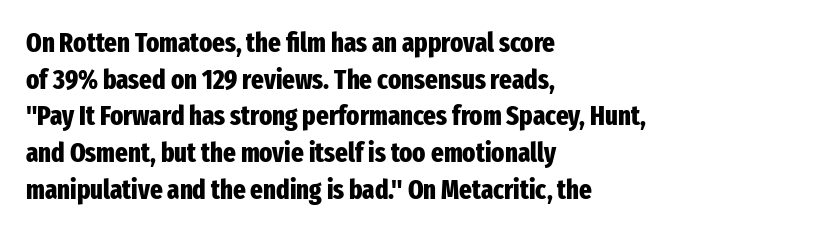
{"italic": "no", "bold": "yes", "underline": "no", "align": "left", "line_spacing": "normal", "line_spacing_ratio": 1.36, "letter_spacing": "normal", "letter_spacing_em": 0.0, "glyph_px": 27}
